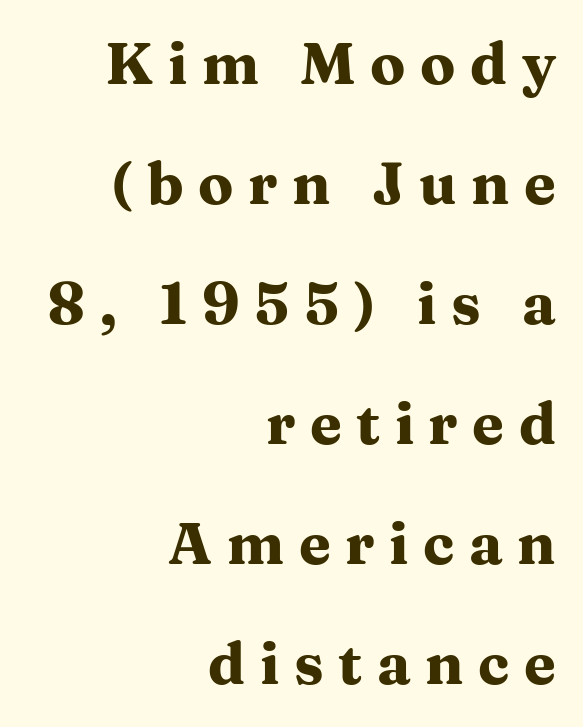
{"serif": "yes", "italic": "no", "bold": "yes", "weight": "heavy", "width": "wide", "stroke_contrast": "medium", "x_height": "medium", "monospaced": "no", "underline": "no", "align": "right", "line_spacing": "loose", "line_spacing_ratio": 2.07, "letter_spacing": "wide", "letter_spacing_em": 0.25, "glyph_px": 58}
